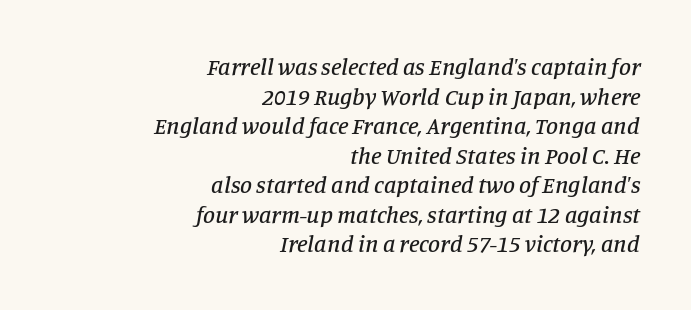
The image shows 24 px text type, italic (leaning right); set right-aligned, line spacing 1.23x, normal letter spacing, not underlined.
